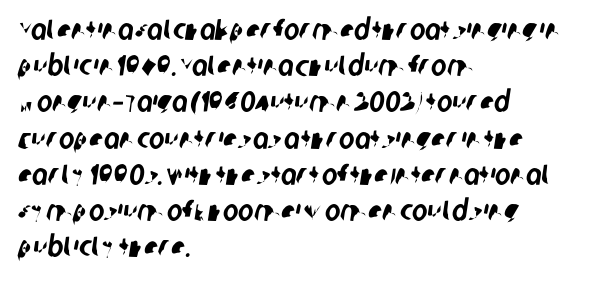
Is this a fixed-width face? No — the glyphs have proportional, varying widths. The string is rendered with underlining switched off. This is sans-serif lettering, the kind often seen on screens and signage. You could call the tracking neutral — neither tight nor loose. One-word summary of the alignment: left. The vertical gap from one line to the next is medium.
